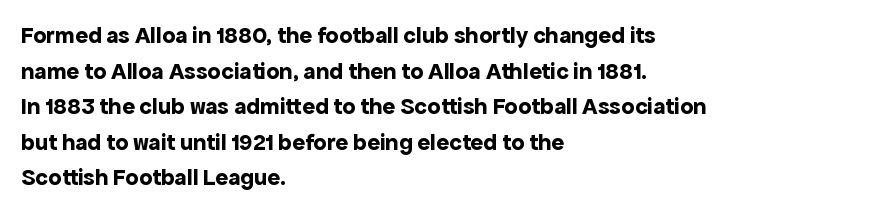
{"italic": "no", "bold": "yes", "underline": "no", "align": "left", "line_spacing": "normal", "line_spacing_ratio": 1.48, "letter_spacing": "normal", "letter_spacing_em": 0.0, "glyph_px": 24}
